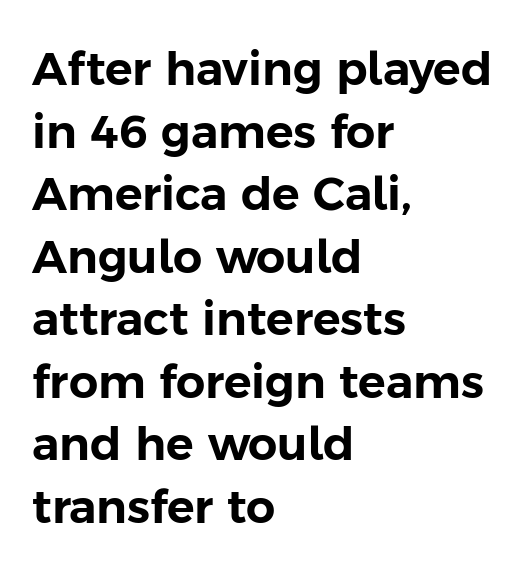
{"serif": "no", "italic": "no", "width": "normal", "stroke_contrast": "low", "x_height": "medium", "monospaced": "no", "underline": "no", "align": "left", "line_spacing": "normal", "line_spacing_ratio": 1.36, "letter_spacing": "normal", "letter_spacing_em": 0.0, "glyph_px": 46}
